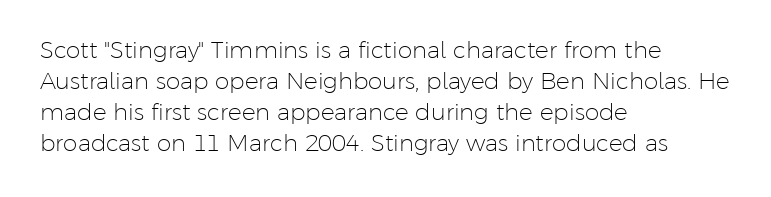
Q: Is the text bold? A: No.
Q: Is the text italic (slanted)? A: No, it is upright.
Q: Is the text underlined? A: No.
Q: How is the paragraph aligned? A: Left-aligned.
Q: Is the spacing between letters normal or unusually wide? A: Normal.
Q: Is the spacing between lines tight, normal or loose? A: Normal.
